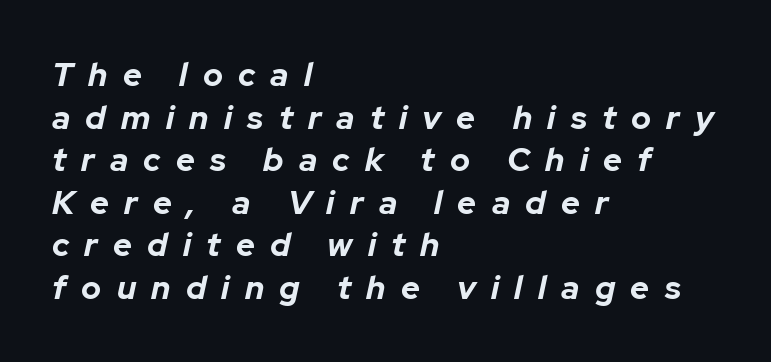
One-word summary of the alignment: left. Words appear elongated and porous because spacing is wide. Quick note: italic. Leading: standard.
